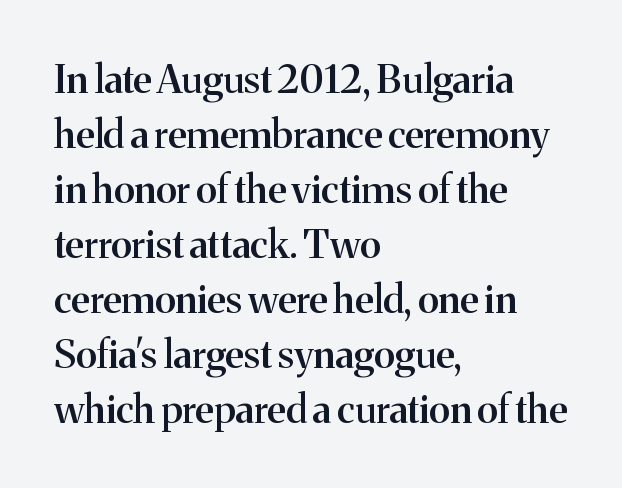
{"serif": "yes", "italic": "no", "bold": "semi", "weight": "semibold", "width": "normal", "stroke_contrast": "medium", "x_height": "medium", "monospaced": "no", "underline": "no", "align": "left", "line_spacing": "normal", "line_spacing_ratio": 1.41, "letter_spacing": "normal", "letter_spacing_em": 0.0, "glyph_px": 39}
